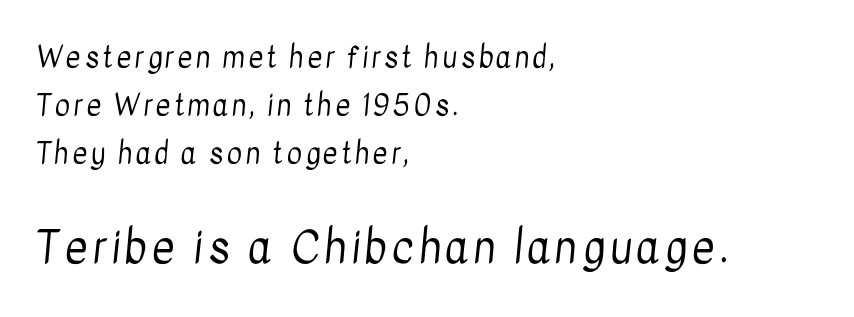
{"serif": "no", "bold": "no", "weight": "regular", "width": "condensed", "stroke_contrast": "low", "x_height": "medium", "monospaced": "no", "underline": "no", "align": "left", "line_spacing": "normal", "line_spacing_ratio": 1.65, "larger_block": "second", "size_ratio": 1.52, "glyph_px": 44}
